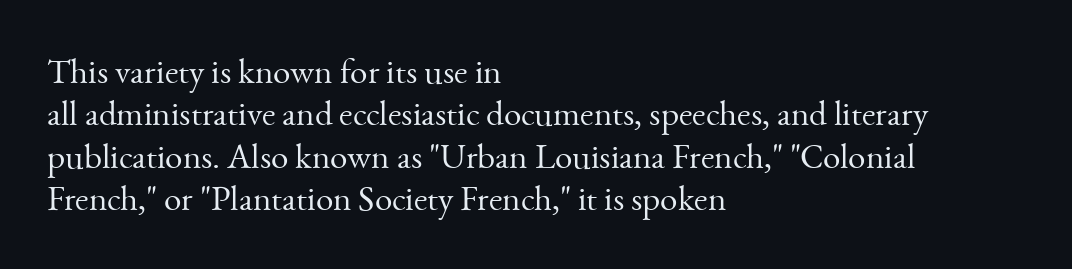
{"serif": "yes", "italic": "no", "bold": "no", "weight": "light", "width": "normal", "stroke_contrast": "medium", "x_height": "small", "monospaced": "no", "underline": "no", "align": "left", "line_spacing_ratio": 1.21, "letter_spacing": "normal", "letter_spacing_em": 0.0, "glyph_px": 35}
